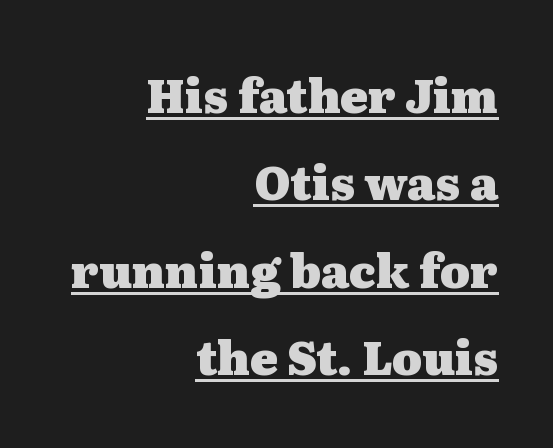
The image shows 46 px heavy, wide serif type, upright; set right-aligned, loose line spacing (1.9x), normal letter spacing, underlined; medium stroke contrast and a medium x-height.
